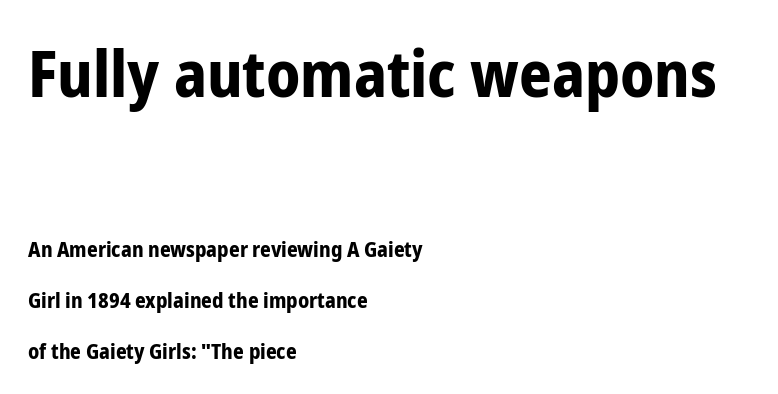
The image shows 64 px bold, condensed sans-serif type, upright; set left-aligned, loose line spacing (2.42x), normal letter spacing, not underlined; the first (top) block is 3.05x larger; low stroke contrast and a medium x-height.
